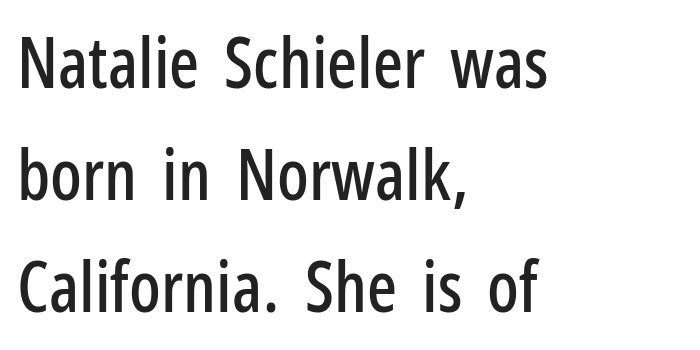
Q: Is the text italic (slanted)? A: No, it is upright.
Q: Is the typeface a serif or a sans-serif typeface? A: Sans-serif.
Q: Is the text underlined? A: No.
Q: How is the paragraph aligned? A: Left-aligned.
Q: Is the spacing between letters normal or unusually wide? A: Normal.
Q: Is the spacing between lines tight, normal or loose? A: Normal.
Q: Width (condensed, normal, or wide)? A: Condensed.
Q: Stroke contrast? A: Low.
Q: x-height? A: Medium.
Q: Monospaced? A: No.
